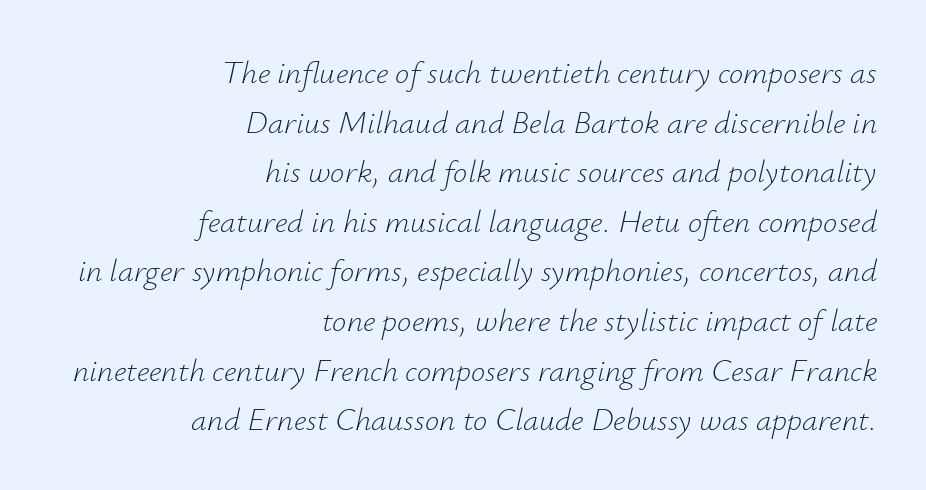
Q: Is the text bold? A: No.
Q: Is the text italic (slanted)? A: Yes, it leans right by about 12 degrees.
Q: Is the text underlined? A: No.
Q: How is the paragraph aligned? A: Right-aligned.
Q: Is the spacing between letters normal or unusually wide? A: Normal.
Q: Is the spacing between lines tight, normal or loose? A: Normal.
Q: Width (condensed, normal, or wide)? A: Normal.
Q: Stroke contrast? A: Low.
Q: x-height? A: Small.
Q: Monospaced? A: No.
